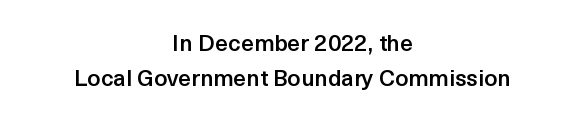
Q: Is the text bold? A: Semi-bold.
Q: Is the text italic (slanted)? A: No, it is upright.
Q: Is the text underlined? A: No.
Q: How is the paragraph aligned? A: Centered.
Q: Is the spacing between letters normal or unusually wide? A: Normal.
Q: Is the spacing between lines tight, normal or loose? A: Normal.
